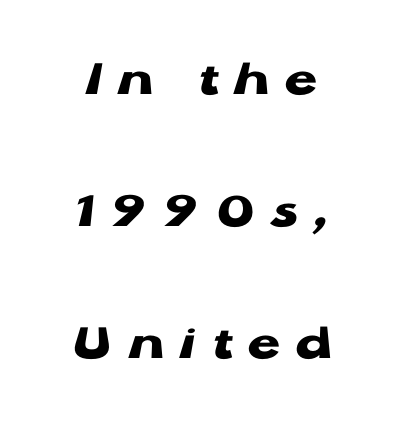
{"serif": "no", "italic": "no", "bold": "yes", "weight": "heavy", "width": "wide", "stroke_contrast": "low", "x_height": "medium", "monospaced": "no", "underline": "no", "line_spacing": "loose", "line_spacing_ratio": 2.49, "letter_spacing": "wide", "letter_spacing_em": 0.29, "glyph_px": 53}
